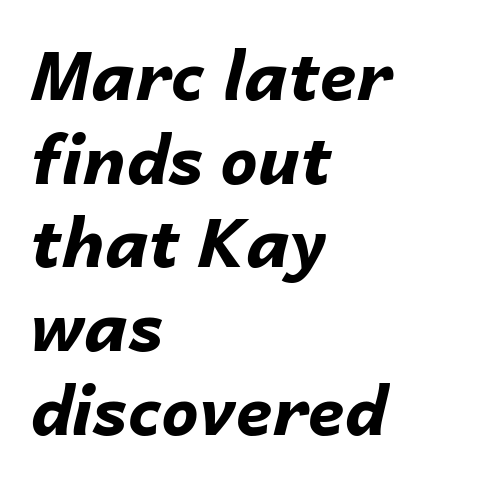
{"italic": "yes", "lean": "right", "slant_degrees": 14, "bold": "yes", "weight": "bold", "width": "normal", "stroke_contrast": "low", "x_height": "medium", "monospaced": "no", "underline": "no", "align": "left", "line_spacing": "normal", "line_spacing_ratio": 1.25, "letter_spacing": "normal", "letter_spacing_em": 0.0, "glyph_px": 67}
